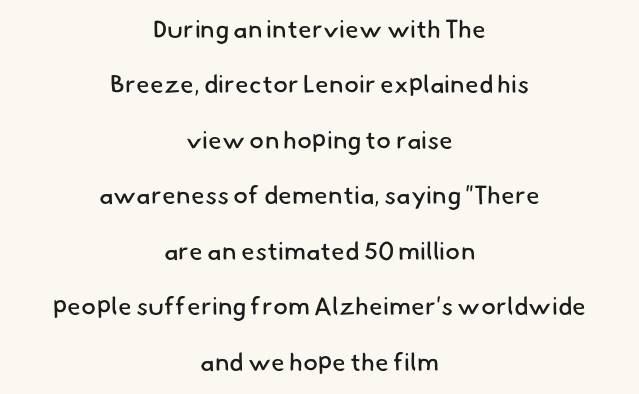
Short and long lines alike share a common midpoint. Each row of text sits above clean, open space. Here the glyphs are tracked normally, forming tight word shapes. These lines stand farther apart than default settings would place them.
